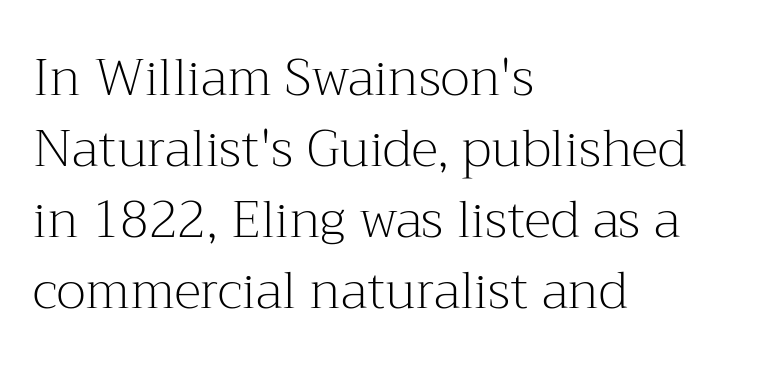
Q: Is the text bold? A: No.
Q: Is the text italic (slanted)? A: No, it is upright.
Q: Is the typeface a serif or a sans-serif typeface? A: Serif.
Q: Is the text underlined? A: No.
Q: How is the paragraph aligned? A: Left-aligned.
Q: Is the spacing between letters normal or unusually wide? A: Normal.
Q: Is the spacing between lines tight, normal or loose? A: Normal.
Q: Width (condensed, normal, or wide)? A: Normal.
Q: Stroke contrast? A: Medium.
Q: x-height? A: Medium.
Q: Monospaced? A: No.
